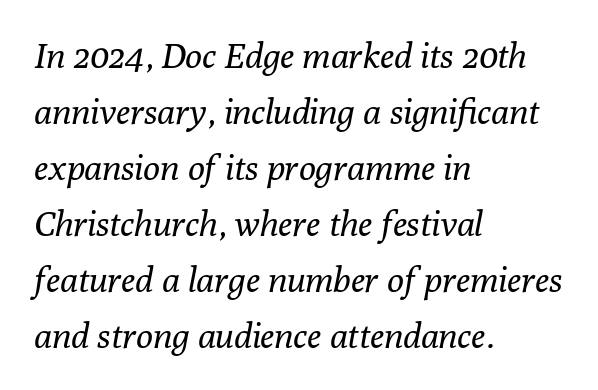
The image shows 35 px regular-weight serif type, italic (leaning right); set left-aligned, normal line spacing (1.6x), normal letter spacing, not underlined; low stroke contrast and a medium x-height.
